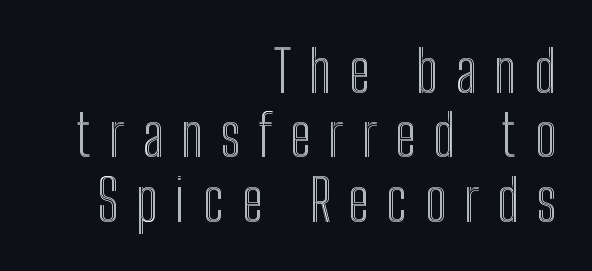
The letters are spread apart with noticeably loose tracking. You could not count columns in this text — the font is proportionally spaced. Does the lettering tilt? It doesn't — this is upright. The text block is weighted toward the right margin, trailing off unevenly leftward.
